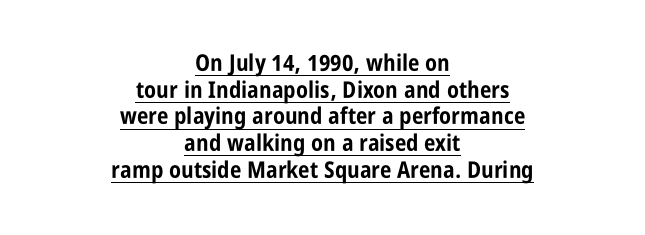
The paragraph has two soft edges and a firm central axis. Posture: vertical. The type is set solid horizontally, with unmodified tracking. Compared with undecorated copy, this sample adds a rule below the words. Caption: bold face, heavy strokes.
